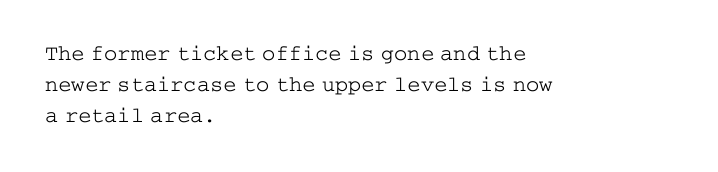
Q: Is the text bold? A: No.
Q: Is the text italic (slanted)? A: No, it is upright.
Q: Is the text underlined? A: No.
Q: How is the paragraph aligned? A: Left-aligned.
Q: Is the spacing between letters normal or unusually wide? A: Normal.
Q: Is the spacing between lines tight, normal or loose? A: Normal.
